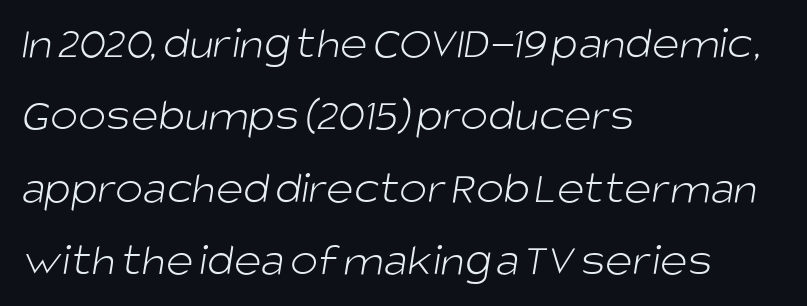
Q: Is the text bold? A: No.
Q: Is the typeface a serif or a sans-serif typeface? A: Sans-serif.
Q: Is the text underlined? A: No.
Q: How is the paragraph aligned? A: Left-aligned.
Q: Is the spacing between letters normal or unusually wide? A: Normal.
Q: Is the spacing between lines tight, normal or loose? A: Normal.
Q: Width (condensed, normal, or wide)? A: Normal.
Q: Stroke contrast? A: Low.
Q: x-height? A: Large.
Q: Monospaced? A: No.
